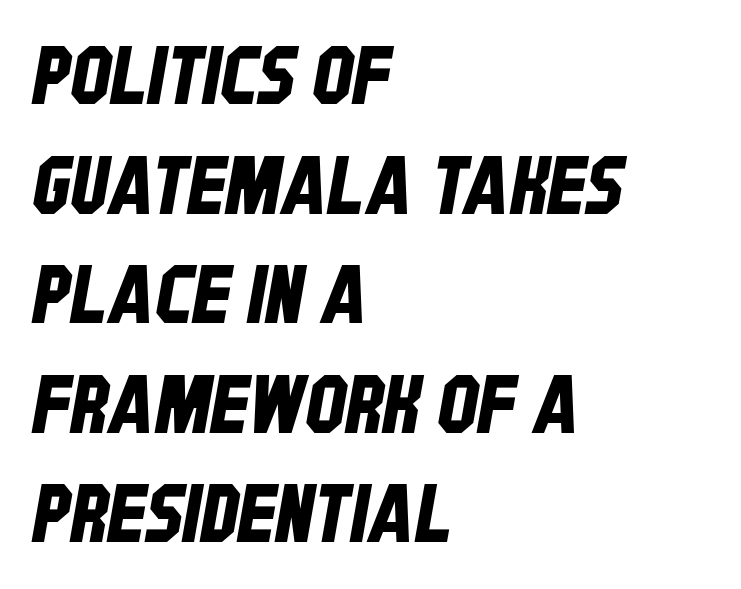
The image shows 80 px condensed sans-serif type; set left-aligned, normal line spacing (1.37x), normal letter spacing, not underlined; low stroke contrast and a large x-height.
